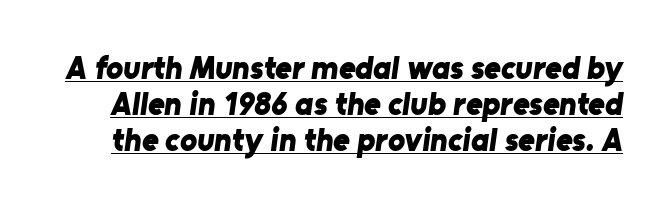
The image shows 32 px bold sans-serif type; set tight line spacing (1.12x), normal letter spacing, underlined; low stroke contrast and a medium x-height.
